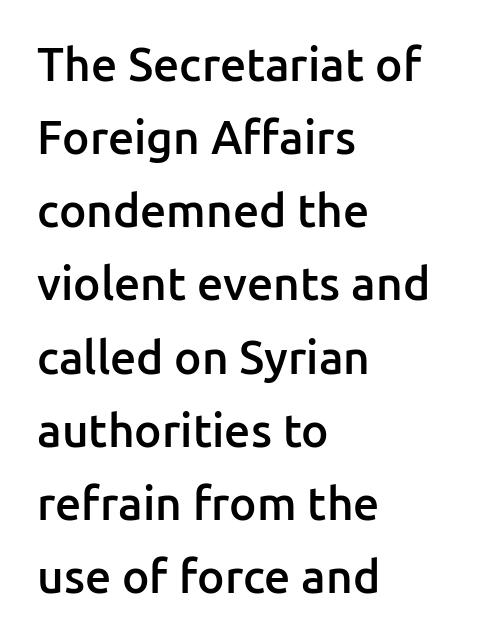
Q: Is the text bold? A: Semi-bold.
Q: Is the text italic (slanted)? A: No, it is upright.
Q: Is the typeface a serif or a sans-serif typeface? A: Sans-serif.
Q: Is the text underlined? A: No.
Q: How is the paragraph aligned? A: Left-aligned.
Q: Is the spacing between letters normal or unusually wide? A: Normal.
Q: Is the spacing between lines tight, normal or loose? A: Normal.
Q: Width (condensed, normal, or wide)? A: Normal.
Q: Stroke contrast? A: Low.
Q: x-height? A: Medium.
Q: Monospaced? A: No.
